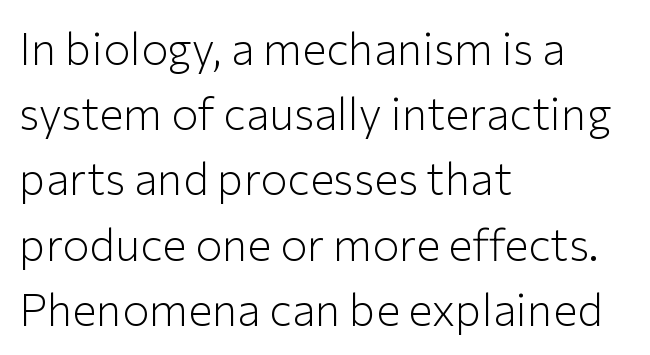
{"serif": "no", "italic": "no", "bold": "no", "weight": "light", "width": "normal", "stroke_contrast": "low", "x_height": "medium", "monospaced": "no", "underline": "no", "align": "left", "line_spacing": "normal", "line_spacing_ratio": 1.45, "letter_spacing": "normal", "letter_spacing_em": 0.0, "glyph_px": 45}
